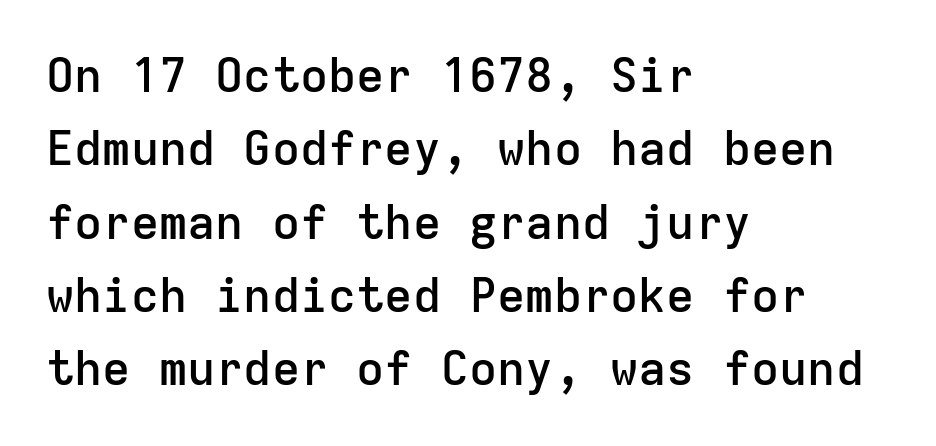
Regarding serifs, this sample does without them. The type is set solid horizontally, with unmodified tracking. Bold? Not quite — semibold, heavier than regular but stopping short. The zone under the glyphs is completely vacant.
